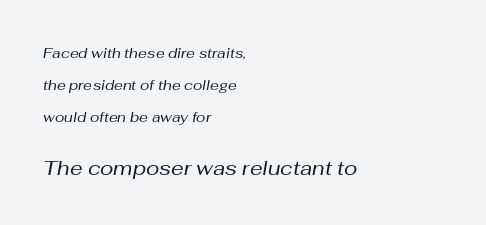
Heft: none added — not bold. Tall strokes in this sample are angled rather than plumb. Where is the straight margin? On the left. If you squint, the bottom block still reads clearly — it's the larger of the two.
